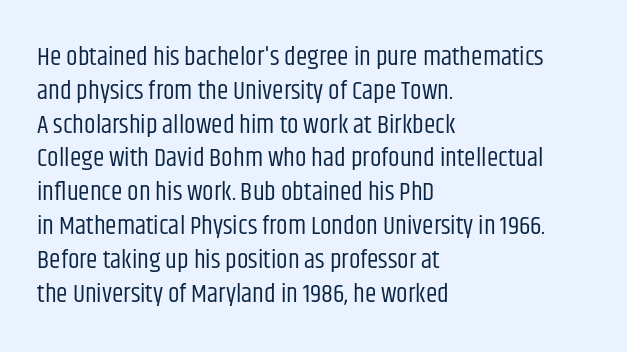
Descenders are the only things crossing below the line. Vertical strokes here are truly vertical. Compared with typical paragraphs, the rows here are spaced about the same. The setting favours the left margin, as ordinary paragraphs usually do.
